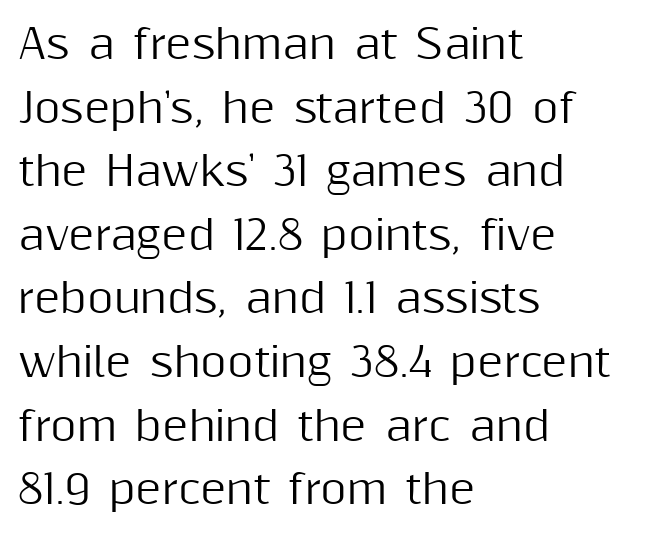
{"serif": "no", "italic": "no", "width": "normal", "stroke_contrast": "medium", "x_height": "medium", "monospaced": "no", "underline": "no", "align": "left", "line_spacing": "normal", "line_spacing_ratio": 1.59, "letter_spacing": "normal", "letter_spacing_em": 0.0, "glyph_px": 40}
